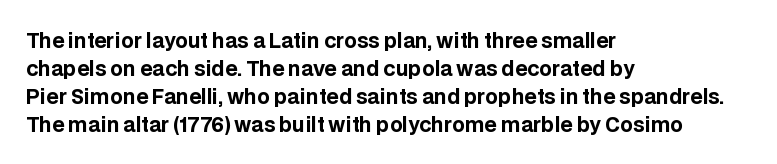
{"italic": "no", "bold": "yes", "underline": "no", "align": "left", "line_spacing": "normal", "line_spacing_ratio": 1.4, "letter_spacing": "normal", "letter_spacing_em": 0.0, "glyph_px": 20}
